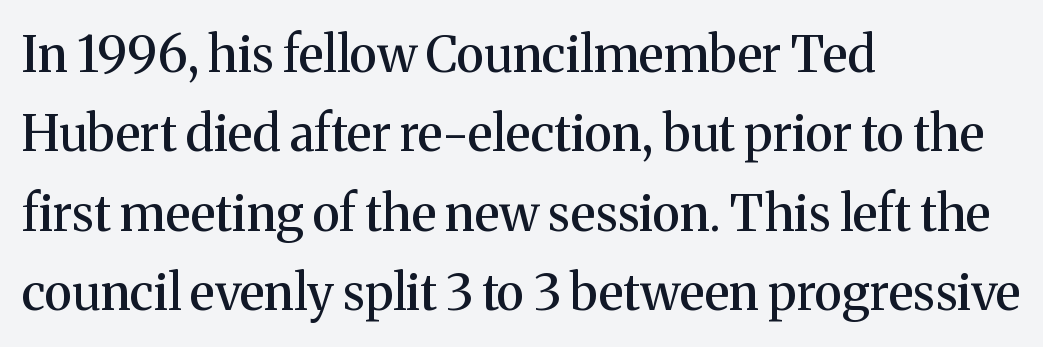
The image shows 50 px serif type, upright; set left-aligned, normal line spacing (1.59x), normal letter spacing, not underlined; medium stroke contrast and a medium x-height.
